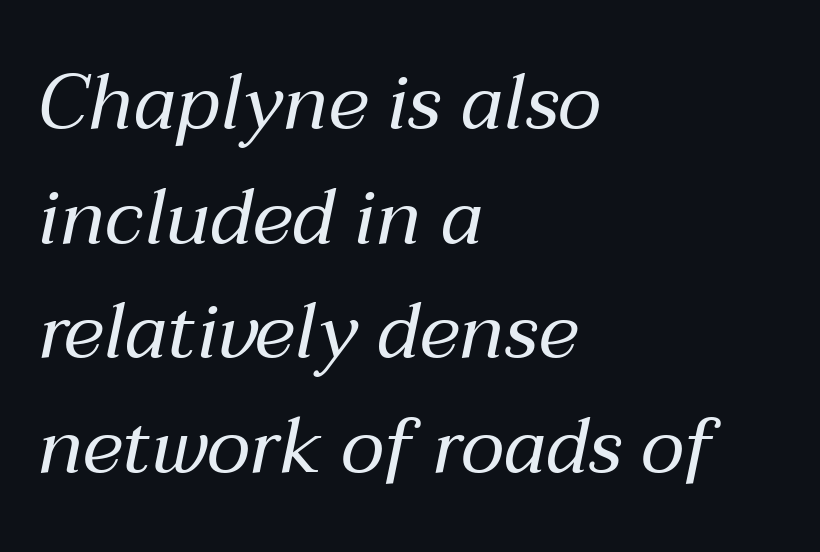
{"italic": "yes", "lean": "right", "slant_degrees": 12, "bold": "no", "weight": "regular", "width": "normal", "stroke_contrast": "medium", "x_height": "medium", "monospaced": "no", "underline": "no", "align": "left", "line_spacing": "normal", "line_spacing_ratio": 1.49, "letter_spacing": "normal", "letter_spacing_em": 0.0, "glyph_px": 77}
